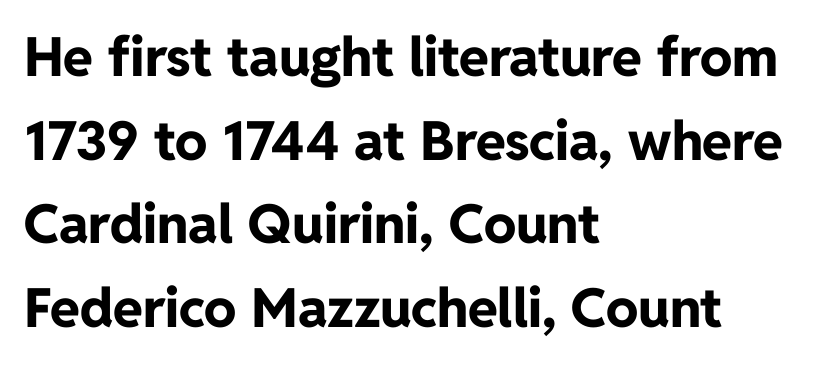
Q: Is the text bold? A: Yes.
Q: Is the text italic (slanted)? A: No, it is upright.
Q: Is the typeface a serif or a sans-serif typeface? A: Sans-serif.
Q: Is the text underlined? A: No.
Q: How is the paragraph aligned? A: Left-aligned.
Q: Is the spacing between letters normal or unusually wide? A: Normal.
Q: Is the spacing between lines tight, normal or loose? A: Normal.
Q: Width (condensed, normal, or wide)? A: Normal.
Q: Stroke contrast? A: Low.
Q: x-height? A: Medium.
Q: Monospaced? A: No.
